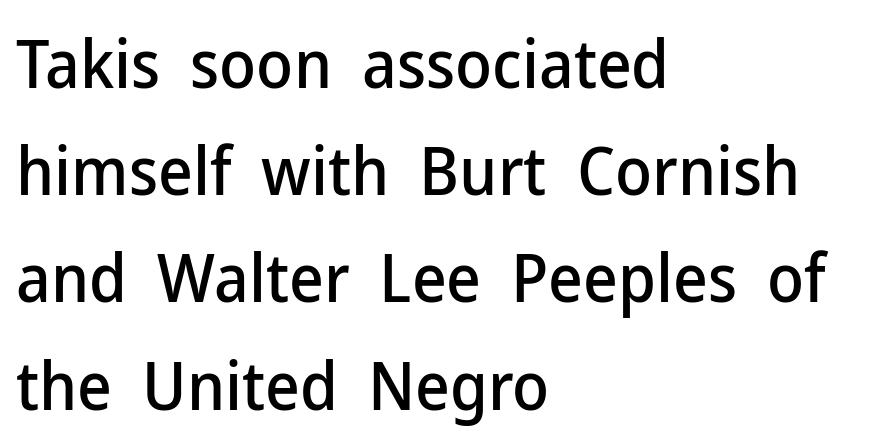
Q: Is the text italic (slanted)? A: No, it is upright.
Q: Is the typeface a serif or a sans-serif typeface? A: Sans-serif.
Q: Is the text underlined? A: No.
Q: How is the paragraph aligned? A: Left-aligned.
Q: Is the spacing between letters normal or unusually wide? A: Normal.
Q: Is the spacing between lines tight, normal or loose? A: Normal.
Q: Width (condensed, normal, or wide)? A: Normal.
Q: Stroke contrast? A: Low.
Q: x-height? A: Medium.
Q: Monospaced? A: No.
